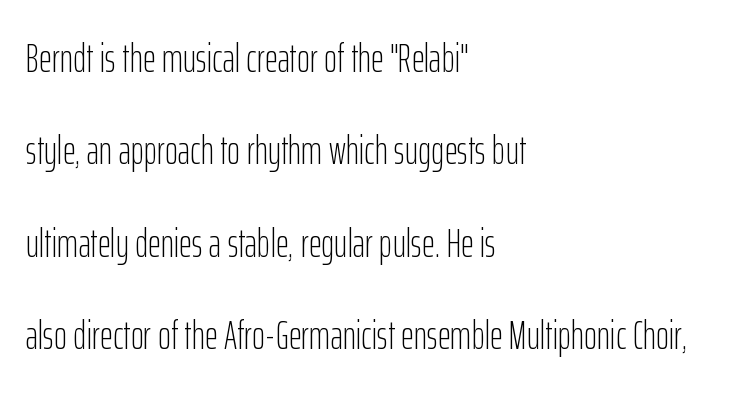
If you measured baseline to baseline, you'd find a long distance. The lettering stays uniformly vertical, giving the passage a roman look. No letter is thick-stroked: the sample isn't bold. The type is set solid horizontally, with unmodified tracking. A sans-serif font was chosen for this passage. Bare-footed words on every line.
